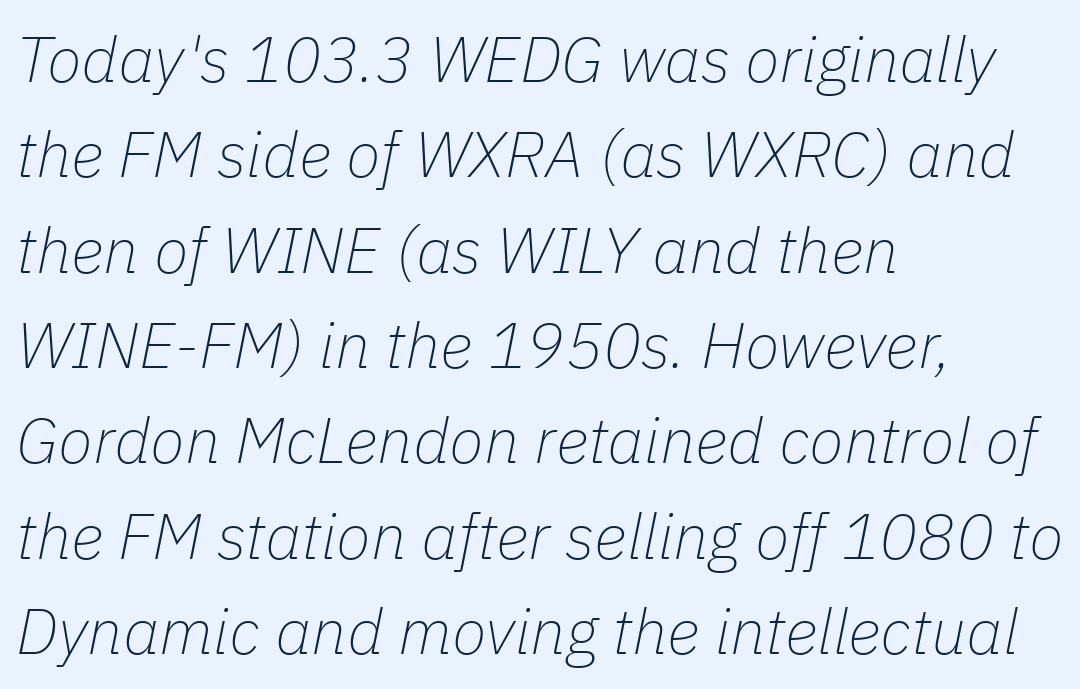
The image shows 64 px thin type, italic (leaning right); set left-aligned, normal line spacing (1.49x), normal letter spacing, not underlined; low stroke contrast and a medium x-height.
